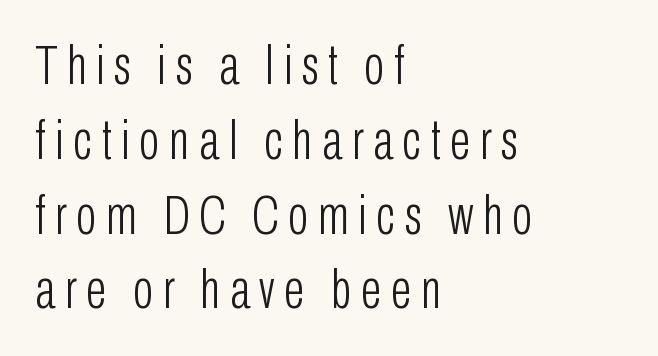
The image shows 55 px light, condensed sans-serif type, upright; set left-aligned, normal line spacing (1.36x), not underlined; low stroke contrast and a medium x-height.
